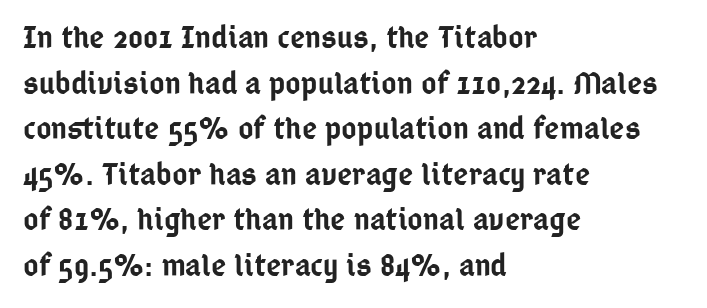
Line beginnings align vertically; line endings do not. Do the characters align in a grid? No, the font is proportional. Does the type have serifs? No, each stem ends abruptly. Compared with typical paragraphs, the rows here are spaced about the same. Posture: straight, roman, zero tilt.
